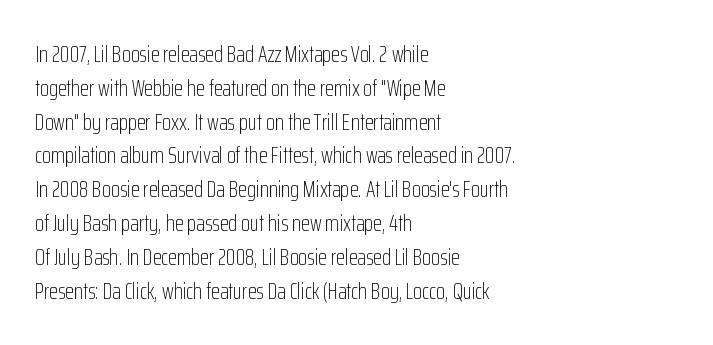
Just letters on the line, the space beneath them empty. Evenly set lines give the paragraph a standard silhouette. Heft: none added — not bold. Notice how the passage keeps a crisp vertical edge on the left only. No extra tracking has been applied to these lines. A roman cut, with each character standing at attention.
